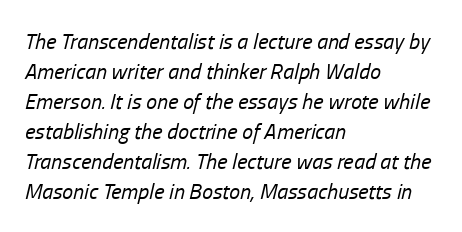
The image shows 22 px text type, italic (leaning right); set left-aligned, normal line spacing (1.36x), normal letter spacing, not underlined.
